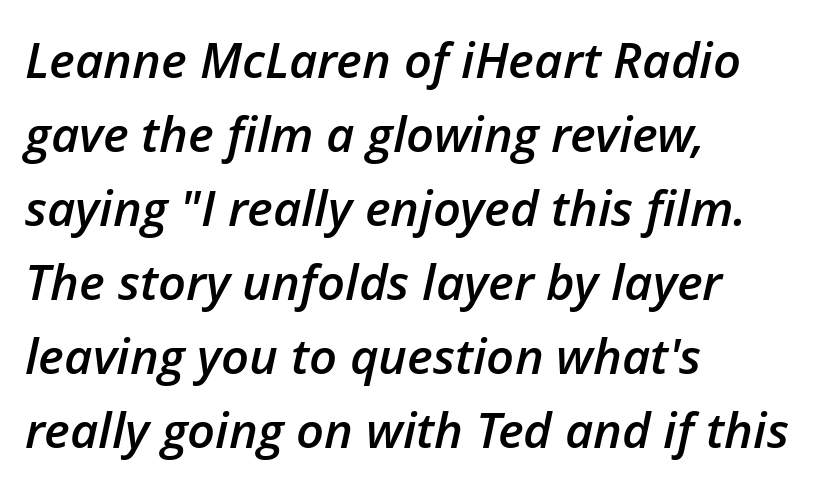
The image shows 49 px semibold type, italic (leaning right); set left-aligned, normal line spacing (1.51x), normal letter spacing, not underlined; low stroke contrast and a medium x-height.
